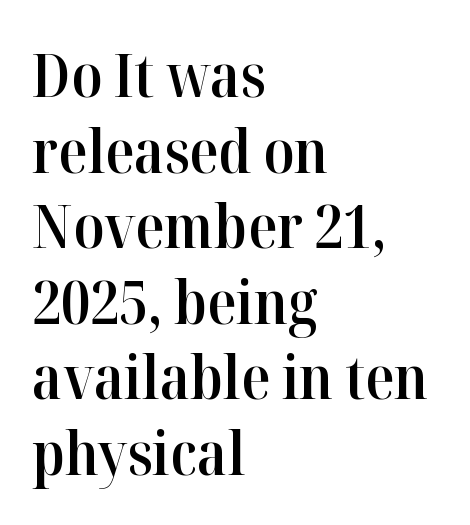
The image shows 60 px semibold serif type, upright; set left-aligned, normal line spacing (1.26x), normal letter spacing, not underlined; high stroke contrast and a medium x-height.
